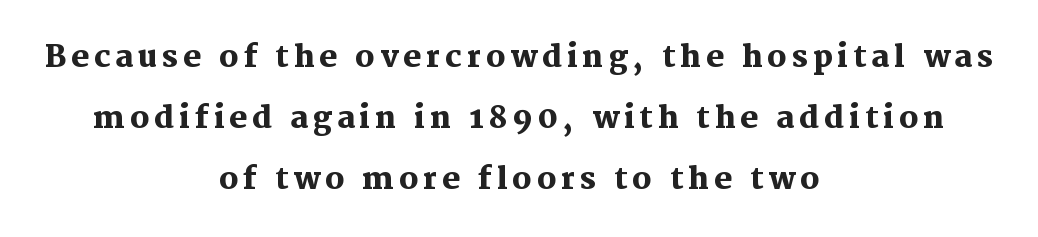
{"serif": "yes", "italic": "no", "bold": "yes", "weight": "heavy", "width": "normal", "stroke_contrast": "medium", "x_height": "medium", "monospaced": "no", "underline": "no", "align": "center", "line_spacing": "loose", "line_spacing_ratio": 2.03, "glyph_px": 30}
